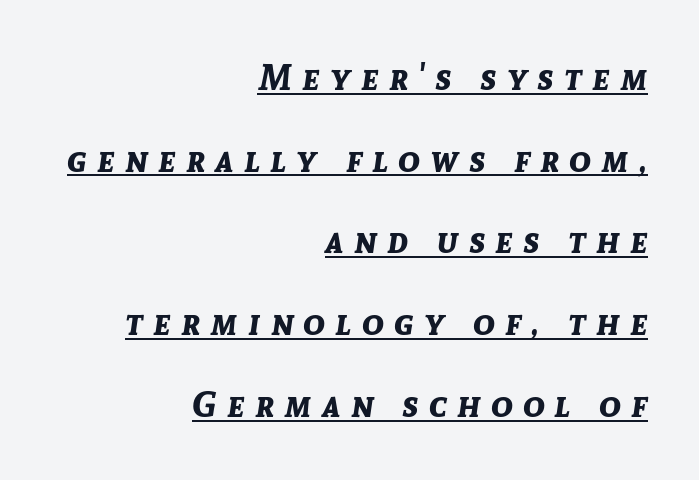
Underline: present. This rendering uses right alignment, leaving the left contour irregular. What stands out about the letter spacing? Its width — letters are far apart. The leading is generous, giving the passage an open texture.
